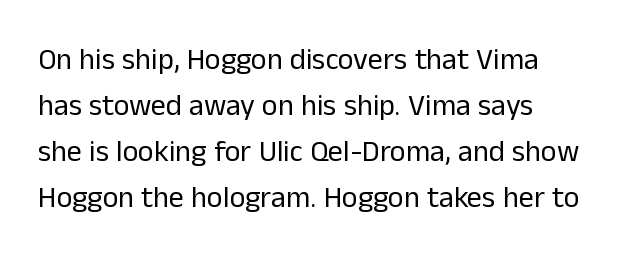
The image shows 30 px regular-weight sans-serif type, upright; set normal line spacing (1.53x), normal letter spacing, not underlined; low stroke contrast and a medium x-height.
